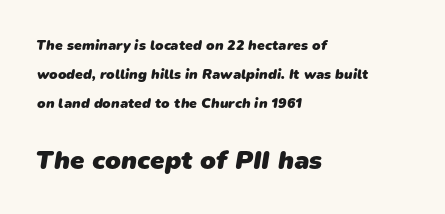
Type size steps up from the first block to the second. The lines are quadded left. Descenders hang freely into open space. If you measured baseline to baseline, you'd find a long distance. The typesetting leans heavy: a genuine bold.
